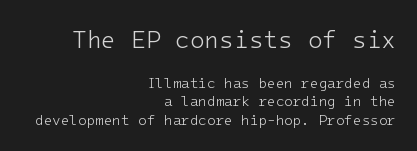
Glance below the letters and you will spot only blank space. The horizontal fit of the characters is conventional and even. Block one is the big one; block two sits smaller underneath. One-word summary of the alignment: right. The lettering holds an erect, upright posture throughout.
